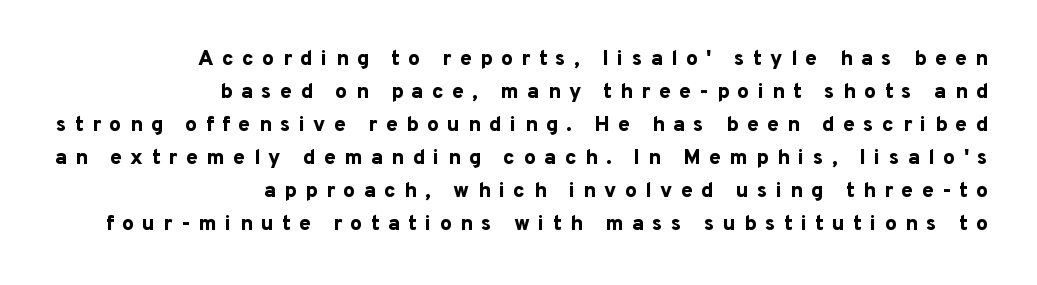
This is heavy type, rendered in bold. The lines sit at an ordinary, default distance from one another. Caption: multi-line text, flush right, ragged left. You could only call the tracking loose — the letters float apart.
